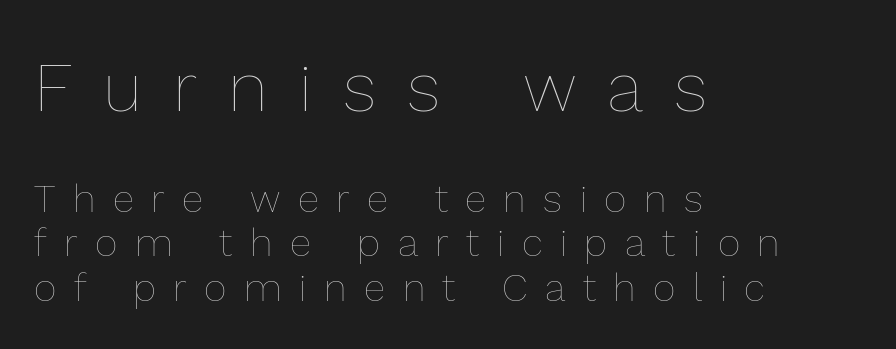
This rendering features lettering with no underline. The tracking jumps out immediately: characters are airy and widely separated. Vertical strokes here are truly vertical. The line-height multiplier appears low, near solid setting. Reading top to bottom, the characters get smaller at the block break.
